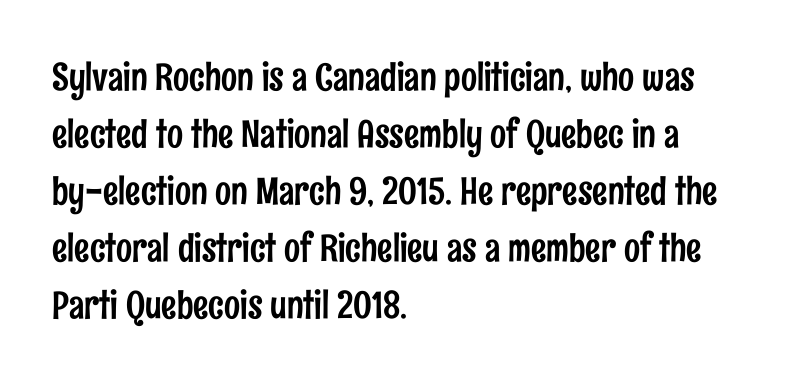
The image shows 38 px condensed sans-serif type, upright; set left-aligned, normal line spacing (1.5x), normal letter spacing, not underlined; low stroke contrast and a medium x-height.
